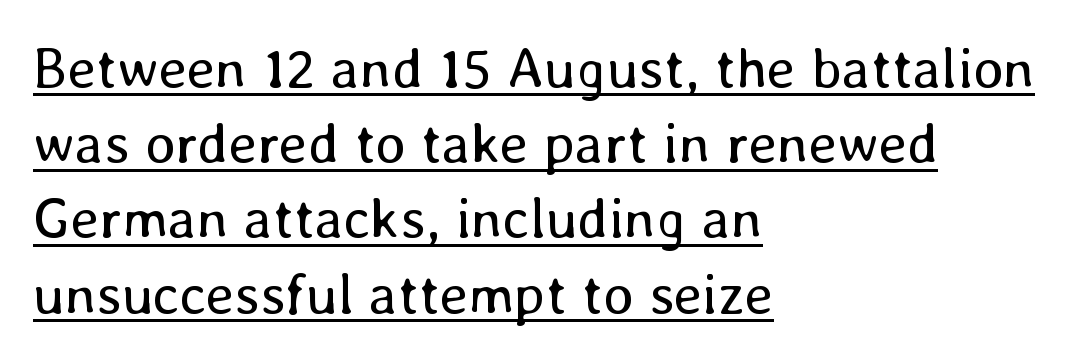
Note the varied advance widths — an 'i' is clearly narrower than an 'm'. The font is comparable to plain body text, perhaps lighter. A continuous stroke trails under the words, as in a hyperlink. The tracking reads as untouched default to a designer's eye. Students, observe: this is what conventionally led text looks like.
